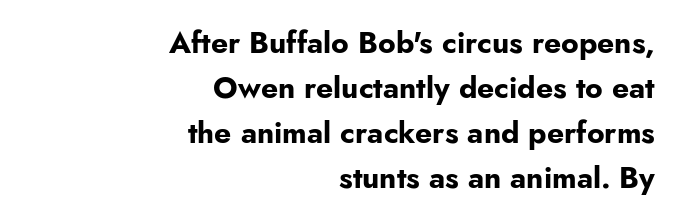
Q: Is the text bold? A: Yes.
Q: Is the text italic (slanted)? A: No, it is upright.
Q: Is the typeface a serif or a sans-serif typeface? A: Sans-serif.
Q: Is the text underlined? A: No.
Q: How is the paragraph aligned? A: Right-aligned.
Q: Is the spacing between letters normal or unusually wide? A: Normal.
Q: Is the spacing between lines tight, normal or loose? A: Normal.
Q: Width (condensed, normal, or wide)? A: Normal.
Q: Stroke contrast? A: Low.
Q: x-height? A: Small.
Q: Monospaced? A: No.
